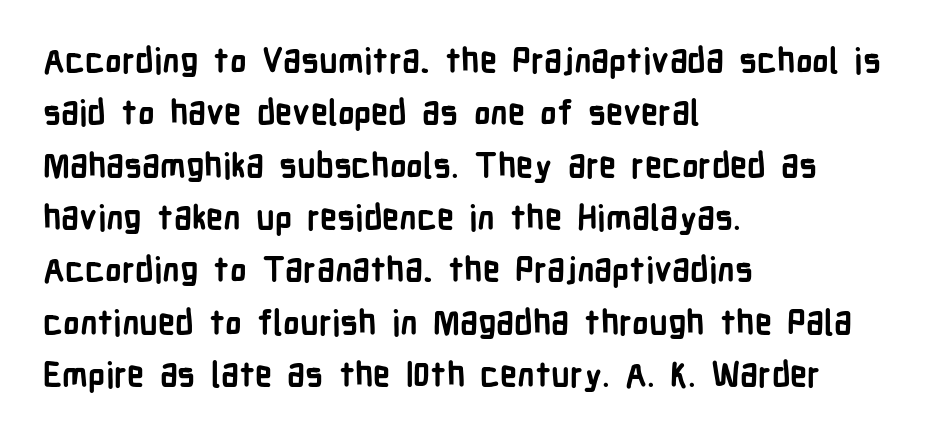
Q: Is the text bold? A: Yes.
Q: Is the text italic (slanted)? A: No, it is upright.
Q: Is the typeface a serif or a sans-serif typeface? A: Sans-serif.
Q: Is the text underlined? A: No.
Q: How is the paragraph aligned? A: Left-aligned.
Q: Is the spacing between letters normal or unusually wide? A: Normal.
Q: Is the spacing between lines tight, normal or loose? A: Normal.
Q: Width (condensed, normal, or wide)? A: Condensed.
Q: Stroke contrast? A: Low.
Q: x-height? A: Medium.
Q: Monospaced? A: No.
